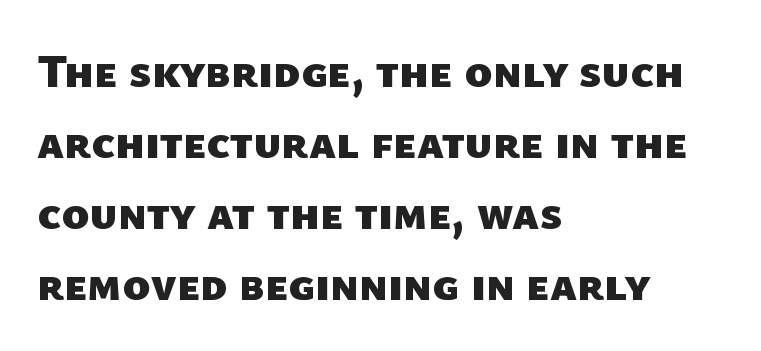
Q: Is the text bold? A: Yes.
Q: Is the typeface a serif or a sans-serif typeface? A: Sans-serif.
Q: Is the text underlined? A: No.
Q: How is the paragraph aligned? A: Left-aligned.
Q: Is the spacing between letters normal or unusually wide? A: Normal.
Q: Is the spacing between lines tight, normal or loose? A: Normal.
Q: Width (condensed, normal, or wide)? A: Normal.
Q: Stroke contrast? A: Low.
Q: x-height? A: Medium.
Q: Monospaced? A: No.
